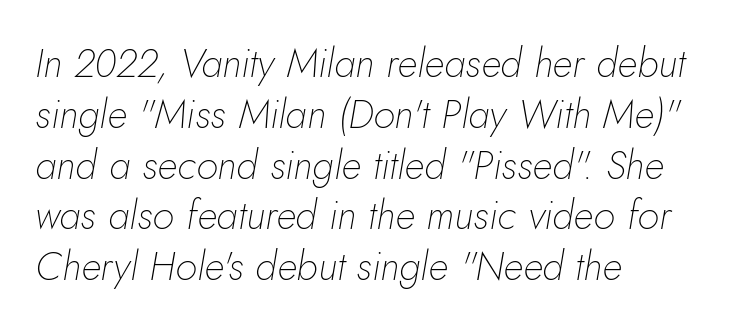
The image shows 40 px thin type, italic (leaning right); set left-aligned, normal line spacing (1.27x), normal letter spacing, not underlined; low stroke contrast and a small x-height.
